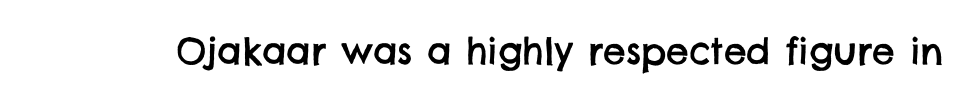
The image shows 36 px sans-serif type; set normal letter spacing, not underlined; low stroke contrast and a large x-height.
